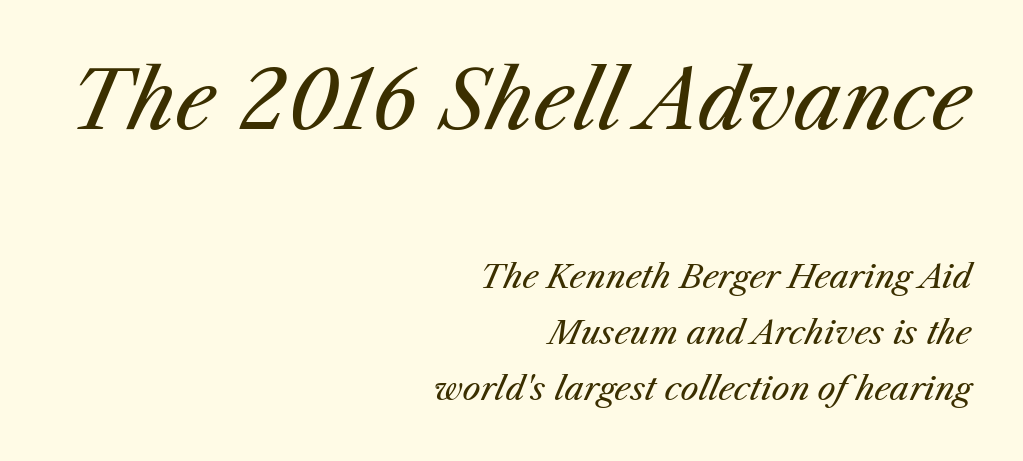
The image shows 80 px regular-weight type, italic (leaning right); set right-aligned, line spacing 1.76x, normal letter spacing, not underlined; the first (top) block is 2.5x larger; medium stroke contrast and a medium x-height.
